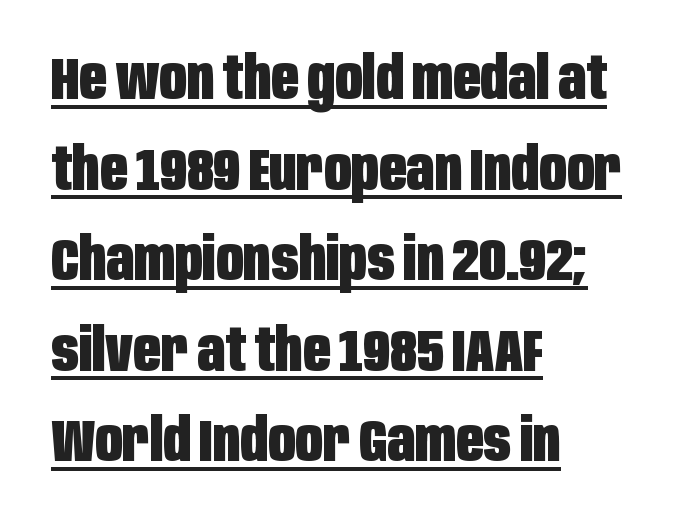
{"serif": "no", "italic": "no", "bold": "yes", "weight": "heavy", "width": "condensed", "stroke_contrast": "low", "x_height": "large", "monospaced": "no", "underline": "yes", "align": "left", "line_spacing": "normal", "line_spacing_ratio": 1.51, "letter_spacing": "normal", "letter_spacing_em": 0.0, "glyph_px": 60}
